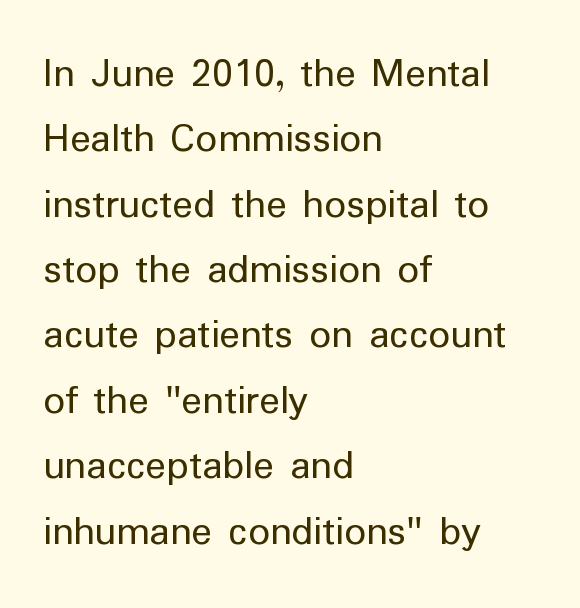
The letters sit at their default tracking, neither squeezed nor spread. A typesetter would label this face a sans. Compared with a centered layout, this one pins lines to the left instead. Is this a fixed-width face? No — the glyphs have proportional, varying widths.
